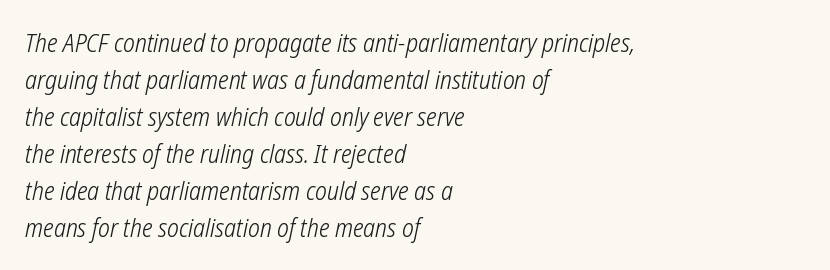
{"bold": "no", "underline": "no", "align": "left", "line_spacing": "normal", "line_spacing_ratio": 1.48, "letter_spacing": "normal", "letter_spacing_em": 0.0, "glyph_px": 25}
